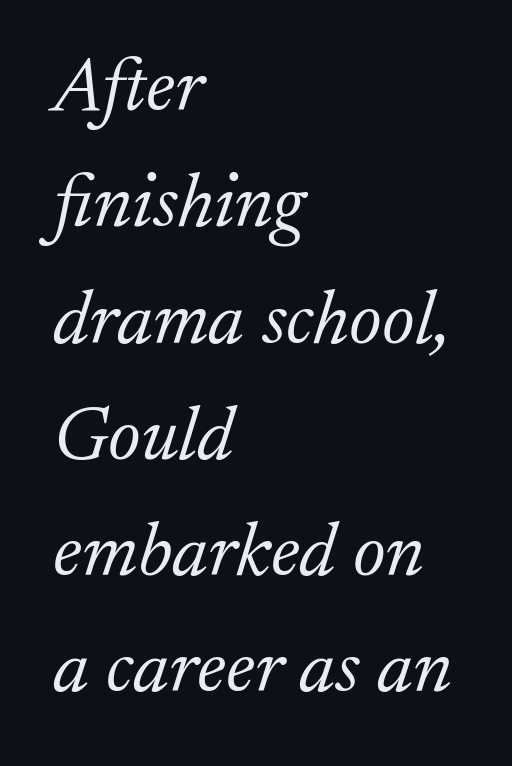
The image shows 77 px light serif type, italic (leaning right); set left-aligned, normal line spacing (1.51x), normal letter spacing, not underlined; low stroke contrast and a small x-height.
